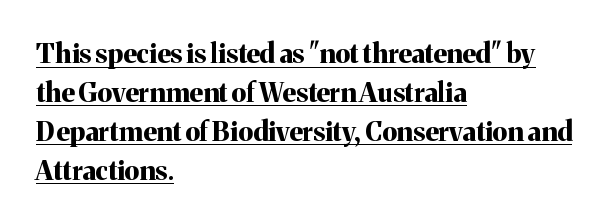
The image shows 27 px bold type, upright; set left-aligned, normal line spacing (1.44x), normal letter spacing, underlined.
